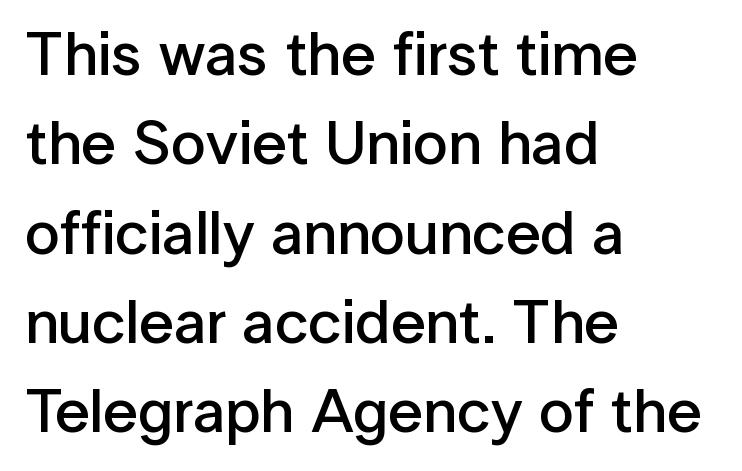
Q: Is the text bold? A: Semi-bold.
Q: Is the text italic (slanted)? A: No, it is upright.
Q: Is the typeface a serif or a sans-serif typeface? A: Sans-serif.
Q: Is the text underlined? A: No.
Q: How is the paragraph aligned? A: Left-aligned.
Q: Is the spacing between letters normal or unusually wide? A: Normal.
Q: Is the spacing between lines tight, normal or loose? A: Normal.
Q: Width (condensed, normal, or wide)? A: Normal.
Q: Stroke contrast? A: Low.
Q: x-height? A: Medium.
Q: Monospaced? A: No.
